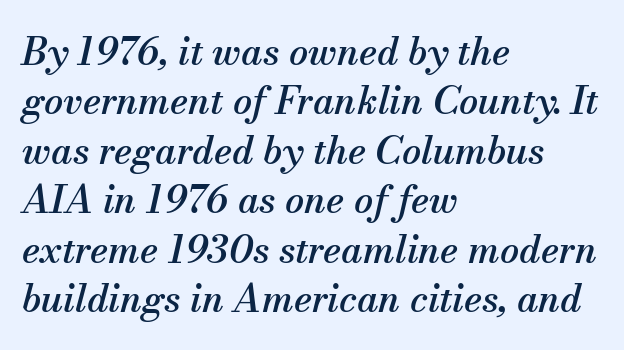
{"serif": "yes", "italic": "yes", "lean": "right", "slant_degrees": 13, "width": "normal", "stroke_contrast": "medium", "x_height": "small", "monospaced": "no", "underline": "no", "align": "left", "line_spacing": "normal", "line_spacing_ratio": 1.3, "letter_spacing": "normal", "letter_spacing_em": 0.0, "glyph_px": 38}
